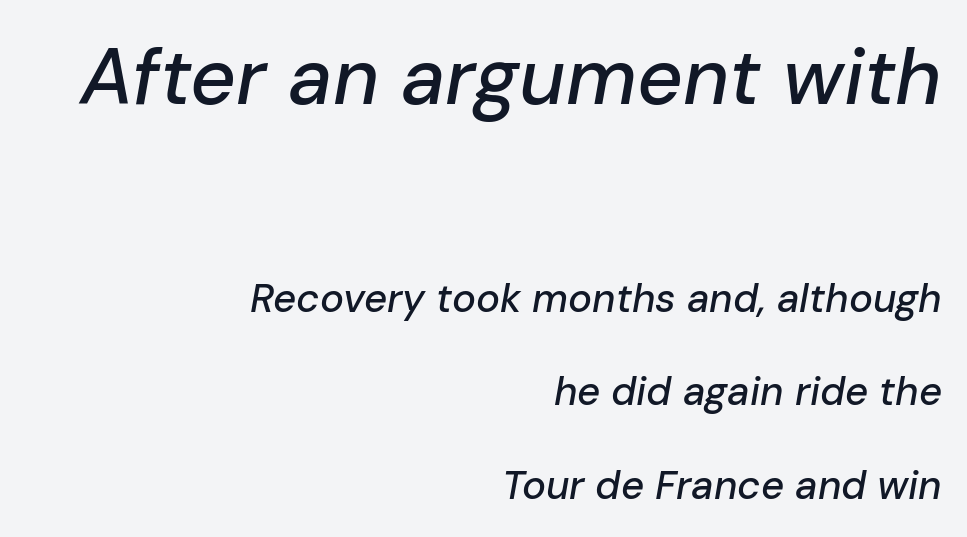
Observe the lean: these are italic letterforms. Just letters on the line, the space beneath them empty. A great deal of white space separates one row of letters from the next. Layout note: lines flush right.
